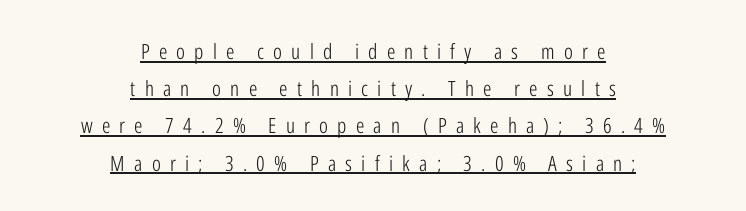
{"italic": "no", "bold": "no", "underline": "yes", "align": "center", "line_spacing_ratio": 1.77, "letter_spacing": "wide", "letter_spacing_em": 0.44, "glyph_px": 21}
